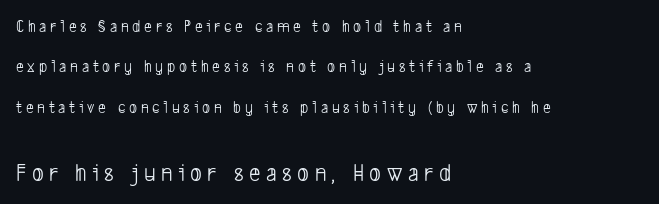
Q: Is the text bold? A: No.
Q: Is the text underlined? A: No.
Q: How is the paragraph aligned? A: Left-aligned.
Q: Is the spacing between letters normal or unusually wide? A: Unusually wide.
Q: Is the spacing between lines tight, normal or loose? A: Loose.
Q: Which block of text is set in a larger size, the first (top) or the second (bottom)? A: The second (bottom) one.
